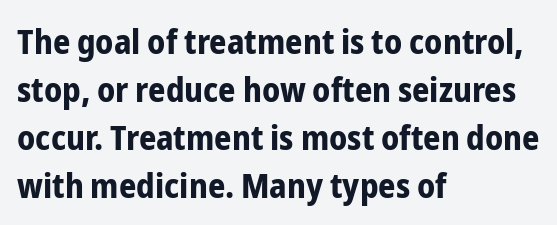
{"serif": "no", "italic": "no", "bold": "yes", "weight": "bold", "width": "condensed", "stroke_contrast": "low", "x_height": "medium", "monospaced": "no", "underline": "no", "align": "left", "line_spacing": "normal", "line_spacing_ratio": 1.41, "letter_spacing": "normal", "letter_spacing_em": 0.0, "glyph_px": 34}
